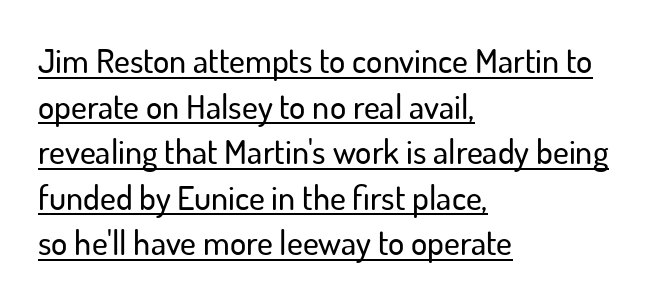
Q: Is the text italic (slanted)? A: No, it is upright.
Q: Is the typeface a serif or a sans-serif typeface? A: Sans-serif.
Q: Is the text underlined? A: Yes.
Q: How is the paragraph aligned? A: Left-aligned.
Q: Is the spacing between letters normal or unusually wide? A: Normal.
Q: Is the spacing between lines tight, normal or loose? A: Normal.
Q: Width (condensed, normal, or wide)? A: Normal.
Q: Stroke contrast? A: Low.
Q: x-height? A: Small.
Q: Monospaced? A: No.
